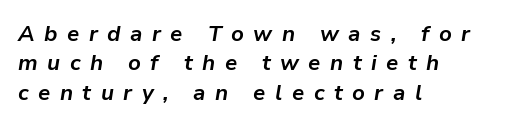
The image shows 22 px bold type, italic (leaning right); set left-aligned, normal line spacing (1.34x), unusually wide letter spacing (+0.43 em), not underlined.
